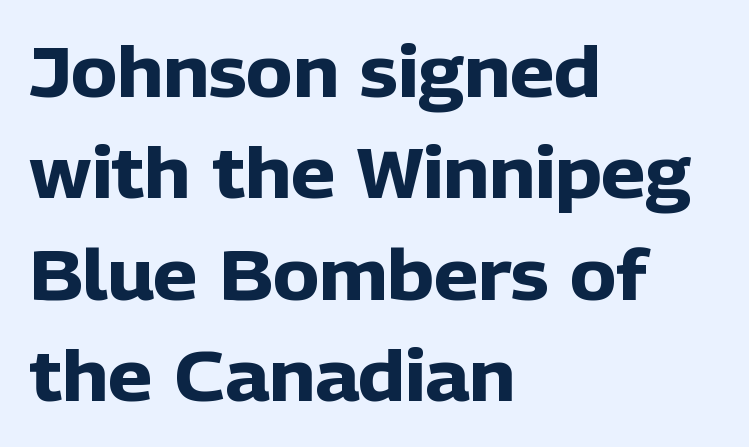
Q: Is the text bold? A: Yes.
Q: Is the text italic (slanted)? A: No, it is upright.
Q: Is the typeface a serif or a sans-serif typeface? A: Sans-serif.
Q: Is the text underlined? A: No.
Q: How is the paragraph aligned? A: Left-aligned.
Q: Is the spacing between letters normal or unusually wide? A: Normal.
Q: Is the spacing between lines tight, normal or loose? A: Normal.
Q: Width (condensed, normal, or wide)? A: Normal.
Q: Stroke contrast? A: Low.
Q: x-height? A: Medium.
Q: Monospaced? A: No.
